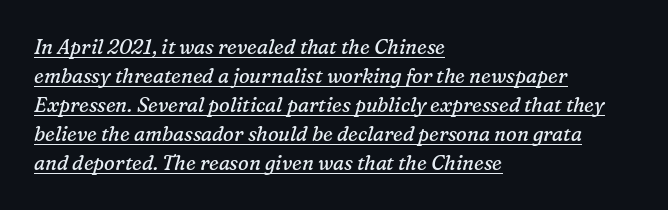
Q: Is the text bold? A: No.
Q: Is the text italic (slanted)? A: Yes, it leans right by about 16 degrees.
Q: Is the text underlined? A: Yes.
Q: How is the paragraph aligned? A: Left-aligned.
Q: Is the spacing between letters normal or unusually wide? A: Normal.
Q: Is the spacing between lines tight, normal or loose? A: Normal.
